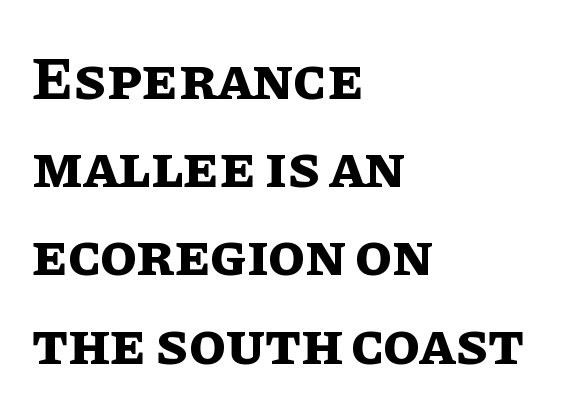
{"italic": "no", "bold": "yes", "weight": "bold", "width": "normal", "stroke_contrast": "low", "x_height": "large", "monospaced": "no", "underline": "no", "align": "left", "line_spacing": "normal", "line_spacing_ratio": 1.47, "letter_spacing": "normal", "letter_spacing_em": 0.0, "glyph_px": 60}
